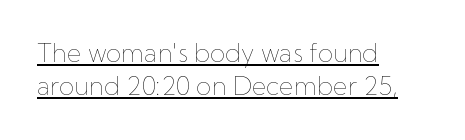
The image shows 25 px text type, upright; set left-aligned, normal line spacing (1.34x), normal letter spacing, underlined.
